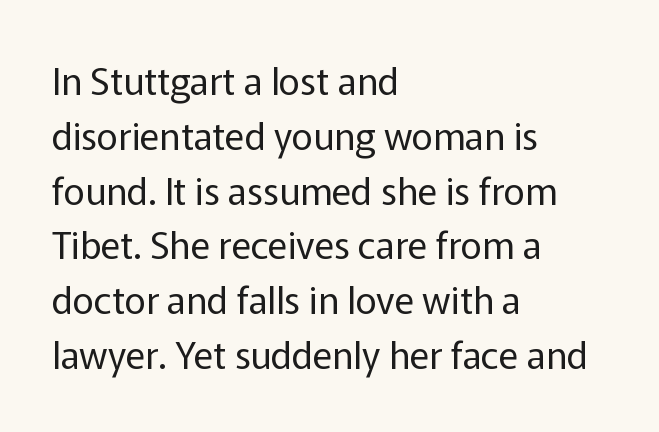
{"serif": "no", "italic": "no", "bold": "no", "weight": "regular", "width": "normal", "stroke_contrast": "low", "x_height": "medium", "monospaced": "no", "underline": "no", "align": "left", "line_spacing": "normal", "line_spacing_ratio": 1.48, "letter_spacing": "normal", "letter_spacing_em": 0.0, "glyph_px": 37}
